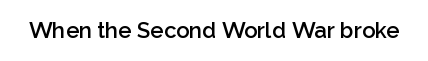
There is no visible air inserted between adjacent glyphs. The characters look somewhat weighty, a semibold short of true bold. Check the space under the baseline: it is left empty. Ascenders rise straight up at ninety degrees.
